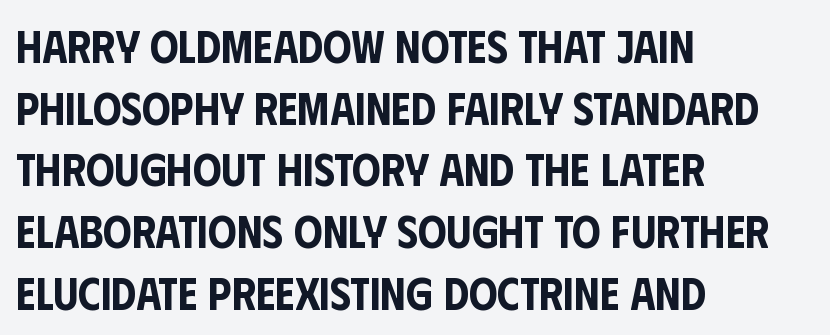
The image shows 45 px condensed sans-serif type, upright; set left-aligned, normal line spacing (1.37x), normal letter spacing, not underlined; low stroke contrast and a large x-height.
